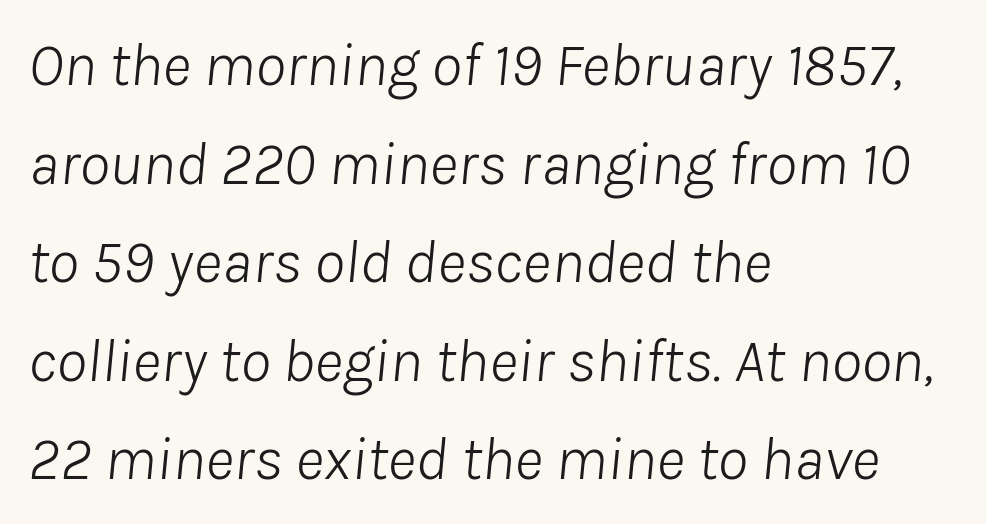
Q: Is the text bold? A: No.
Q: Is the text italic (slanted)? A: Yes, it leans right by about 8 degrees.
Q: Is the text underlined? A: No.
Q: How is the paragraph aligned? A: Left-aligned.
Q: Is the spacing between letters normal or unusually wide? A: Normal.
Q: Is the spacing between lines tight, normal or loose? A: Normal.
Q: Width (condensed, normal, or wide)? A: Normal.
Q: Stroke contrast? A: Low.
Q: x-height? A: Medium.
Q: Monospaced? A: No.
